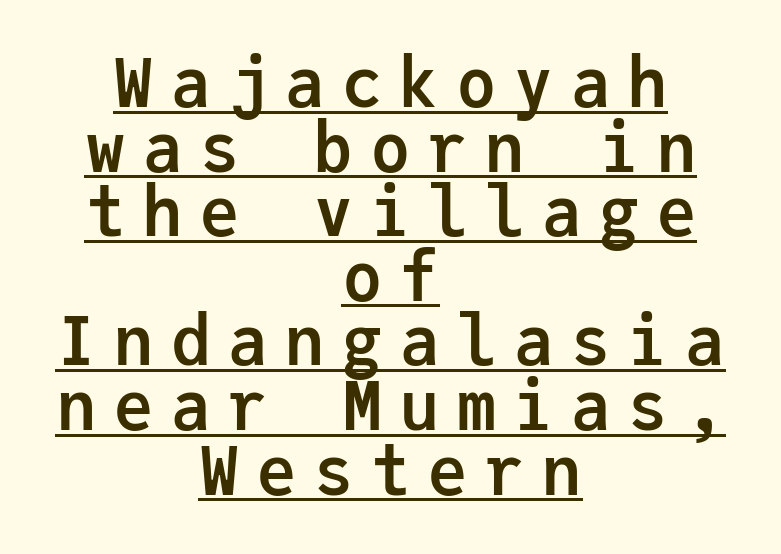
{"serif": "no", "italic": "no", "bold": "yes", "weight": "semibold", "width": "normal", "stroke_contrast": "low", "x_height": "medium", "monospaced": "yes", "underline": "yes", "align": "center", "line_spacing": "tight", "line_spacing_ratio": 0.95, "letter_spacing": "wide", "letter_spacing_em": 0.24, "glyph_px": 68}
